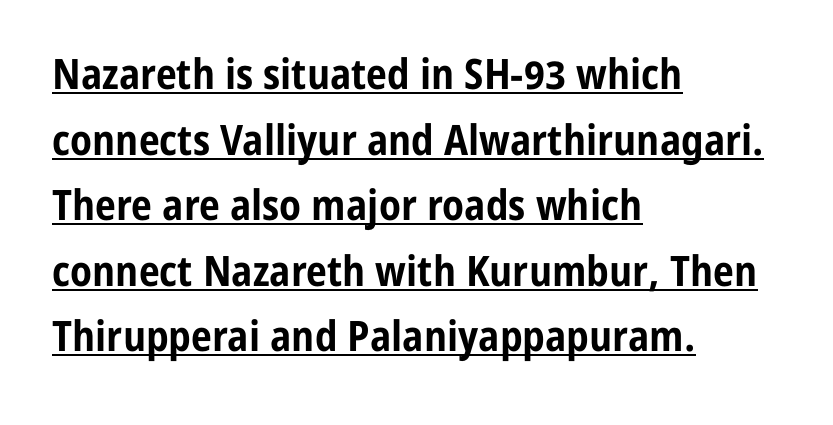
The image shows 42 px bold, condensed sans-serif type, upright; set left-aligned, normal line spacing (1.56x), normal letter spacing, underlined; low stroke contrast and a medium x-height.
